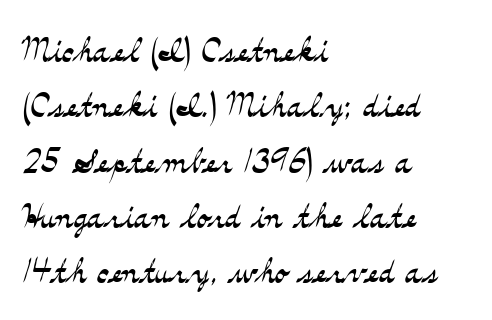
{"serif": "yes", "bold": "no", "weight": "light", "width": "wide", "stroke_contrast": "medium", "x_height": "small", "monospaced": "no", "underline": "no", "align": "left", "line_spacing_ratio": 1.23, "letter_spacing": "normal", "letter_spacing_em": 0.0, "glyph_px": 45}
